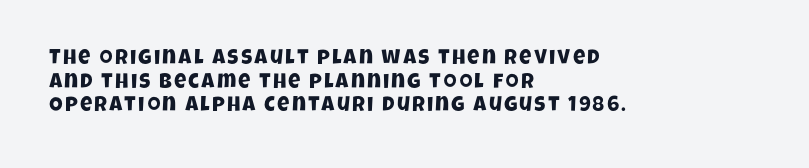
{"underline": "no", "align": "left", "line_spacing": "tight", "line_spacing_ratio": 1.13, "glyph_px": 21}
